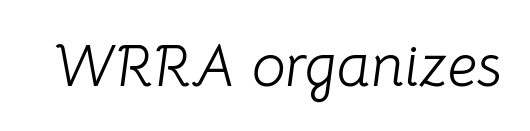
{"italic": "yes", "lean": "right", "slant_degrees": 8, "bold": "no", "weight": "light", "width": "normal", "stroke_contrast": "low", "x_height": "medium", "monospaced": "no", "underline": "no", "letter_spacing": "normal", "letter_spacing_em": 0.0, "glyph_px": 60}
